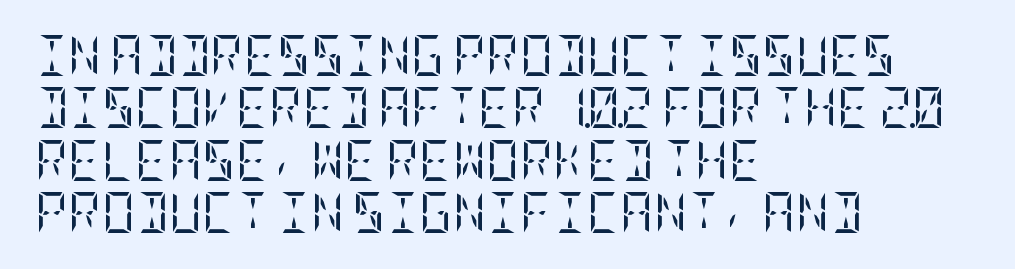
{"serif": "yes", "italic": "no", "bold": "no", "weight": "regular", "width": "condensed", "stroke_contrast": "low", "x_height": "large", "underline": "no", "align": "left", "line_spacing": "normal", "line_spacing_ratio": 1.28, "letter_spacing": "normal", "letter_spacing_em": 0.0, "glyph_px": 41}
